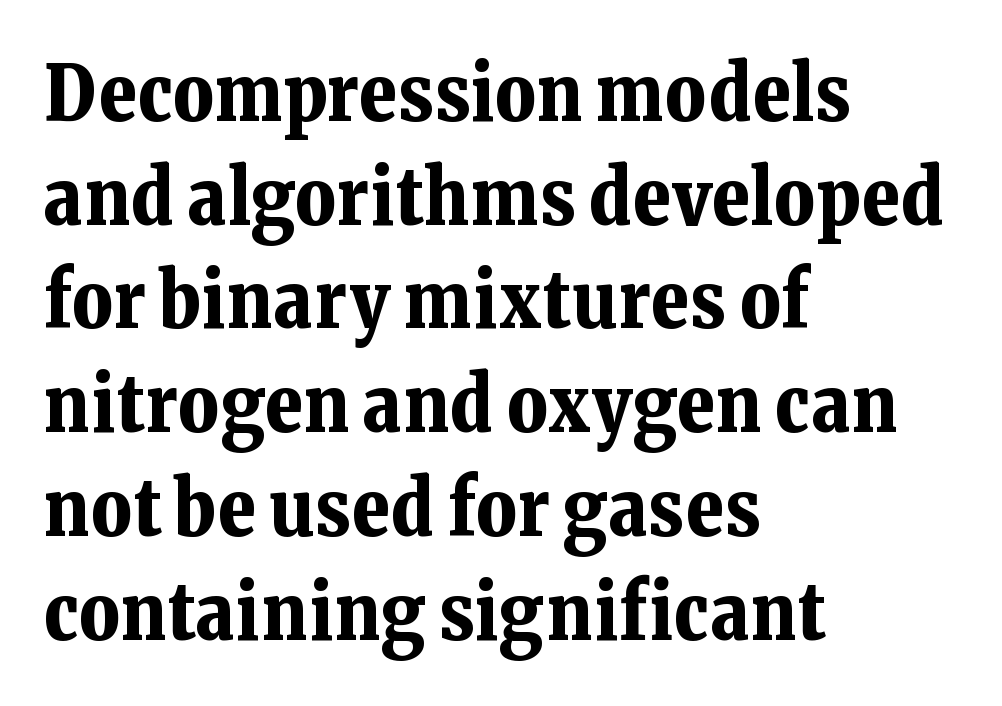
The image shows 78 px bold serif type, upright; set left-aligned, normal line spacing (1.33x), normal letter spacing, not underlined; low stroke contrast and a medium x-height.
